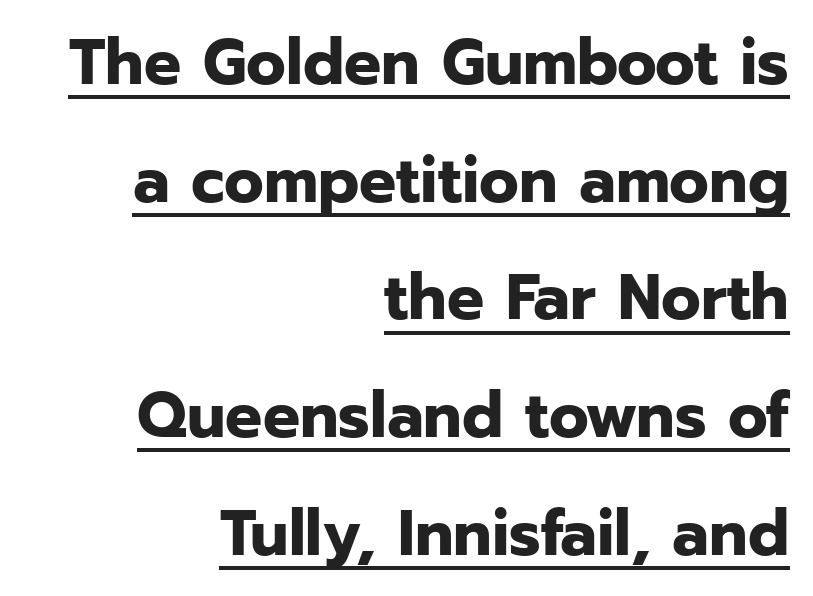
{"serif": "no", "italic": "no", "bold": "yes", "weight": "bold", "width": "normal", "stroke_contrast": "low", "x_height": "medium", "monospaced": "no", "underline": "yes", "align": "right", "line_spacing_ratio": 1.81, "letter_spacing": "normal", "letter_spacing_em": 0.0, "glyph_px": 65}
